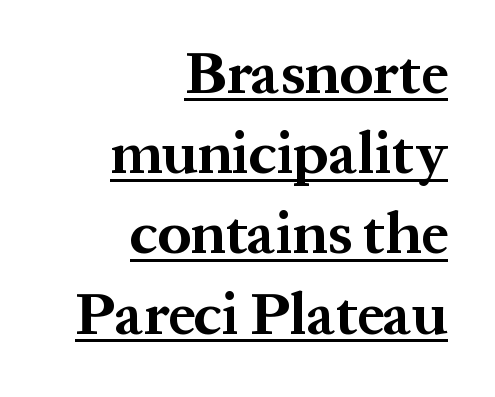
The type family on display is of the serif kind. Caption: lettering with a line underneath. Every letter is thick-stroked: bold, no question. The rag falls on the left side of this text block. The specimen reads as upright at a glance. Is this a fixed-width face? No — the glyphs have proportional, varying widths.
